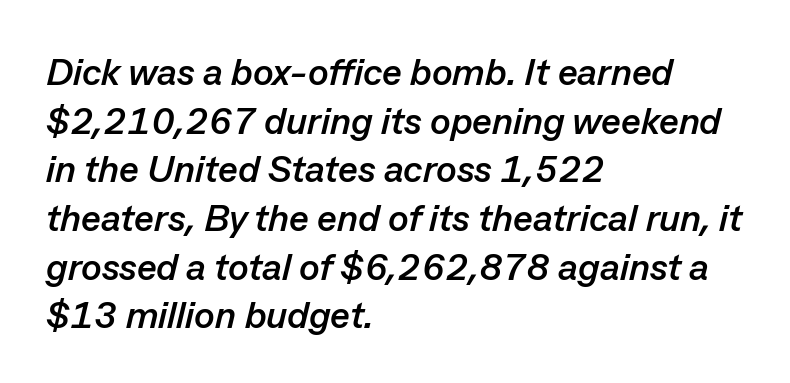
{"italic": "yes", "lean": "right", "slant_degrees": 13, "bold": "yes", "weight": "semibold", "width": "normal", "stroke_contrast": "low", "x_height": "medium", "monospaced": "no", "underline": "no", "align": "left", "line_spacing": "normal", "line_spacing_ratio": 1.28, "letter_spacing": "normal", "letter_spacing_em": 0.0, "glyph_px": 38}
